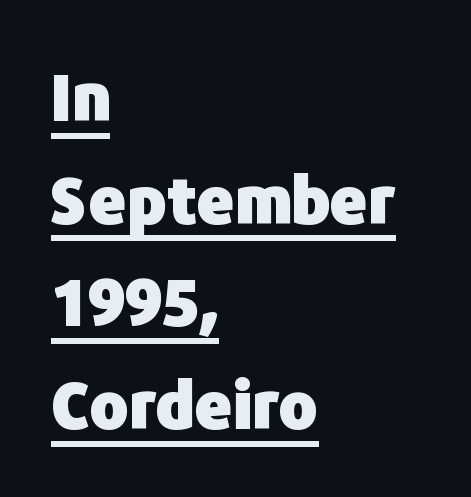
A classic flush-left, rag-right setting is used for this passage. The letters are bold, with thick, heavy strokes. Proportional: the letters do not fall into vertical columns. Notice how the stems are strictly vertical — no italics here. Regarding serifs, this sample does without them.
